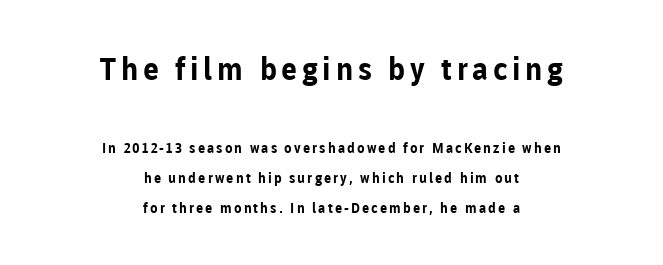
Q: Is the text bold? A: Yes.
Q: Is the text italic (slanted)? A: No, it is upright.
Q: Is the typeface a serif or a sans-serif typeface? A: Sans-serif.
Q: Is the text underlined? A: No.
Q: How is the paragraph aligned? A: Centered.
Q: Is the spacing between lines tight, normal or loose? A: Loose.
Q: Which block of text is set in a larger size, the first (top) or the second (bottom)? A: The first (top) one.
Q: Width (condensed, normal, or wide)? A: Normal.
Q: Stroke contrast? A: Low.
Q: x-height? A: Medium.
Q: Monospaced? A: No.
